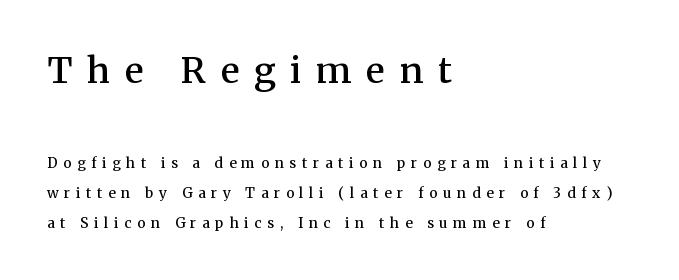
The ragged edge is on the right, which tells us the setting is flush left. The passage shown begins with its larger block and ends with its smaller one. You could not count columns in this text — the font is proportionally spaced. Caption: expanded tracking, letters set apart.
